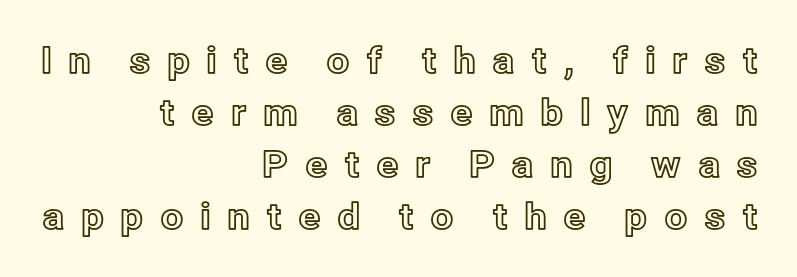
Q: Is the text italic (slanted)? A: No, it is upright.
Q: Is the text underlined? A: No.
Q: How is the paragraph aligned? A: Right-aligned.
Q: Is the spacing between letters normal or unusually wide? A: Unusually wide.
Q: Is the spacing between lines tight, normal or loose? A: Normal.
Q: Width (condensed, normal, or wide)? A: Normal.
Q: x-height? A: Medium.
Q: Monospaced? A: No.
